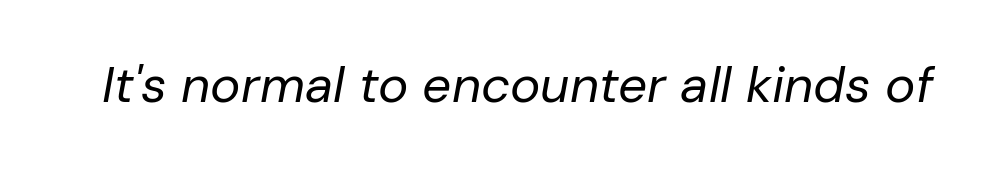
The glyphs look as if they've been sheared to an angle. Descenders are the only things crossing below the line. Nobody touched the tracking dial on this one. The characters are drawn with everyday or finer stroke widths. The rendering uses natural spacing where letterforms have individual widths.
